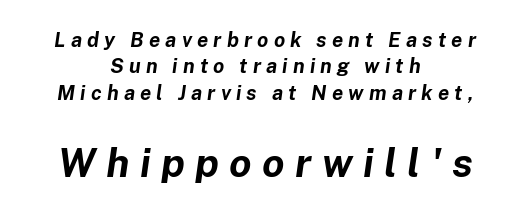
The glyphs are unaccompanied by any horizontal stroke below them. Between one letter and the next there's a generous, obvious gap. Varying glyph widths throughout — classic text-font behaviour. Students, this is bold: see how much ink each stroke carries. Line spacing here is normal. The rag falls on both sides of this text block equally.
